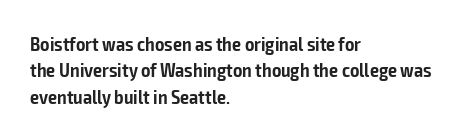
{"italic": "no", "bold": "semi", "underline": "no", "align": "left", "line_spacing": "normal", "line_spacing_ratio": 1.32, "letter_spacing": "normal", "letter_spacing_em": 0.0, "glyph_px": 20}
